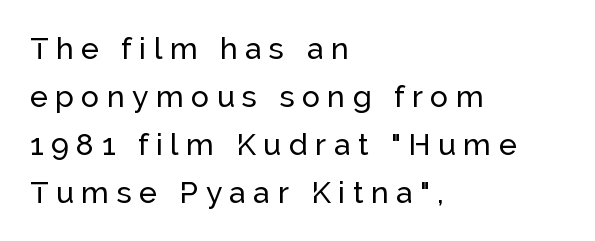
The image shows 30 px sans-serif type, upright; set left-aligned, normal line spacing (1.6x), unusually wide letter spacing (+0.25 em), not underlined; low stroke contrast and a medium x-height.
